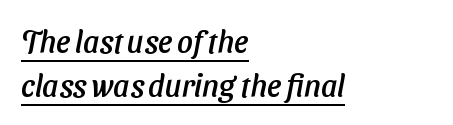
A student would call this left alignment; a typographer would say flush left, rag right. Notice how descenders clear the ascenders below comfortably — that's standard leading. A baseline rule has been typeset under these characters. Tracking value appears to be zero — textbook default spacing. The passage shown is typed in a proportional face where columns would drift.
